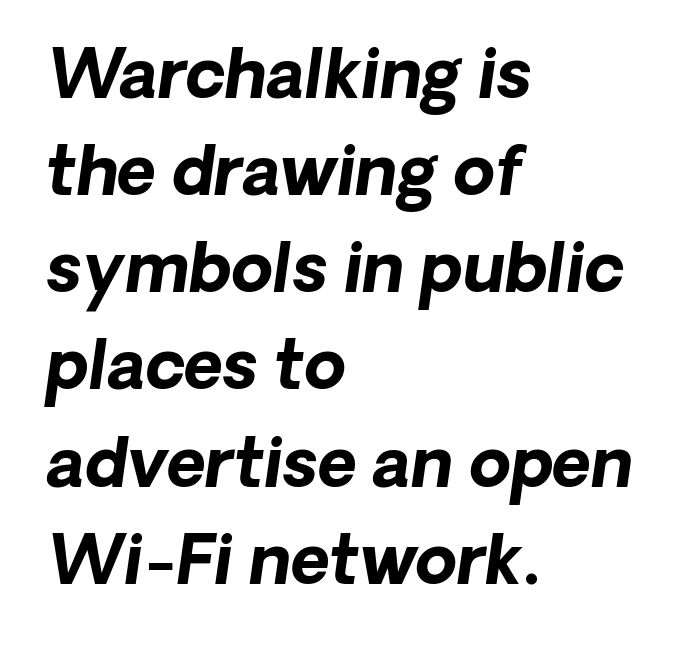
{"italic": "yes", "lean": "right", "slant_degrees": 8, "bold": "yes", "weight": "bold", "width": "normal", "stroke_contrast": "low", "x_height": "medium", "monospaced": "no", "underline": "no", "align": "left", "line_spacing": "normal", "line_spacing_ratio": 1.45, "letter_spacing": "normal", "letter_spacing_em": 0.0, "glyph_px": 67}
